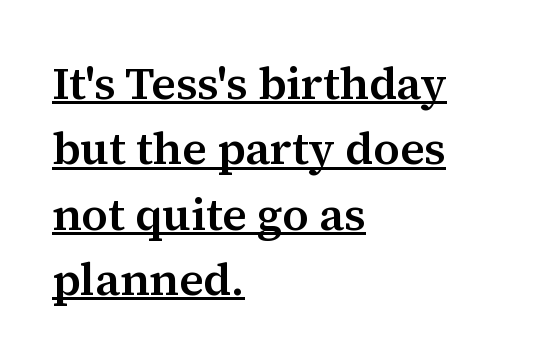
The font is running at a semibold setting, under full bold. The typesetter has applied underlining to the passage shown. Compared with a centered layout, this one pins lines to the left instead. This block has exactly the height ordinary leading produces. You could not count columns in this text — the font is proportionally spaced.
